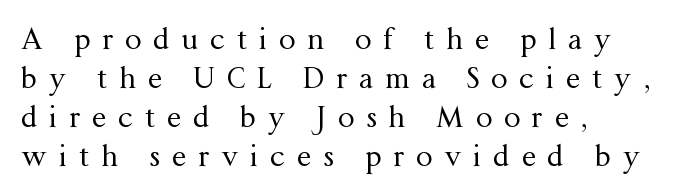
{"serif": "yes", "italic": "no", "bold": "no", "weight": "regular", "width": "normal", "stroke_contrast": "medium", "x_height": "medium", "monospaced": "no", "underline": "no", "align": "left", "line_spacing": "normal", "line_spacing_ratio": 1.34, "letter_spacing": "wide", "letter_spacing_em": 0.41, "glyph_px": 29}
